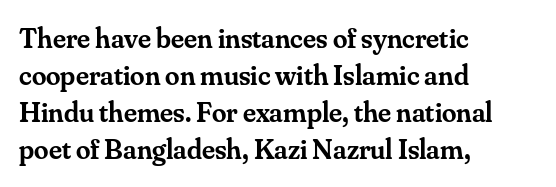
Q: Is the text bold? A: Semi-bold.
Q: Is the text italic (slanted)? A: No, it is upright.
Q: Is the typeface a serif or a sans-serif typeface? A: Serif.
Q: Is the text underlined? A: No.
Q: How is the paragraph aligned? A: Left-aligned.
Q: Is the spacing between letters normal or unusually wide? A: Normal.
Q: Is the spacing between lines tight, normal or loose? A: Normal.
Q: Width (condensed, normal, or wide)? A: Normal.
Q: Stroke contrast? A: Medium.
Q: x-height? A: Small.
Q: Monospaced? A: No.
